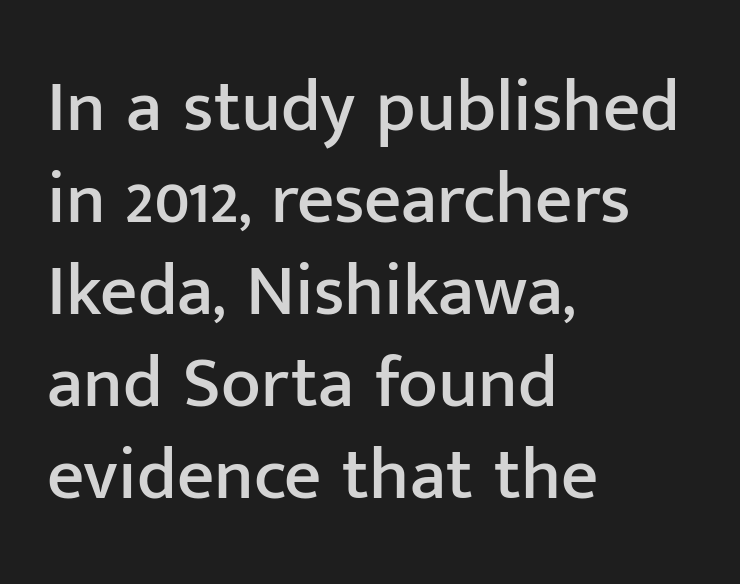
{"serif": "no", "italic": "no", "width": "normal", "stroke_contrast": "low", "x_height": "medium", "monospaced": "no", "underline": "no", "align": "left", "line_spacing": "normal", "line_spacing_ratio": 1.26, "letter_spacing": "normal", "letter_spacing_em": 0.0, "glyph_px": 73}
